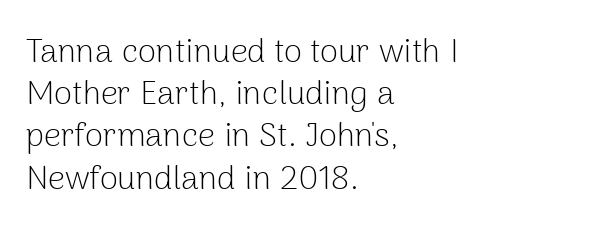
The image shows 33 px light sans-serif type, upright; set left-aligned, normal line spacing (1.28x), normal letter spacing, not underlined; low stroke contrast and a medium x-height.
